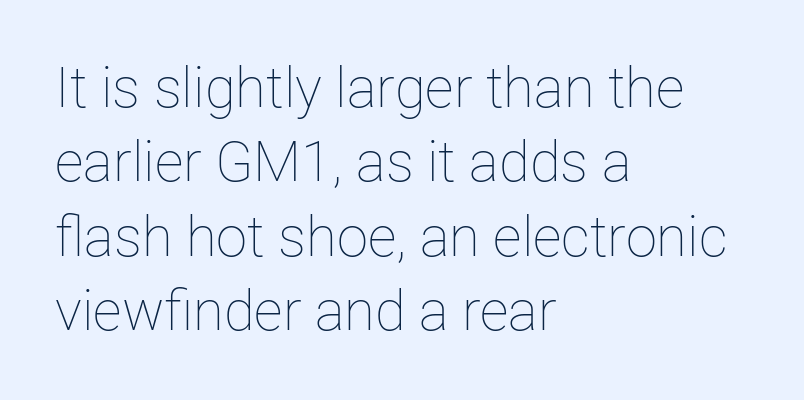
Casual observation: everything's shoved over to the left. The rows are spaced the way most documents space them. Check the space under the baseline: it is left empty. Weight: not bold — regular or lighter. In terms of letterspacing, this is plain default setting.
